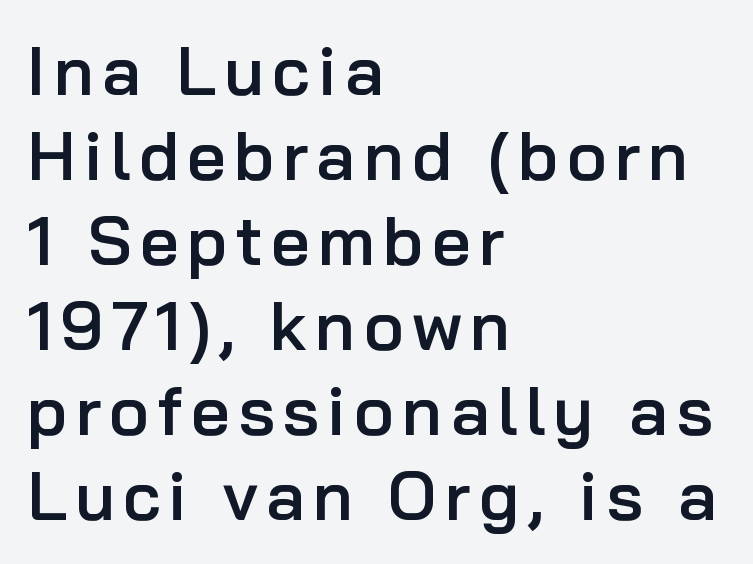
Q: Is the text bold? A: Semi-bold.
Q: Is the text italic (slanted)? A: No, it is upright.
Q: Is the typeface a serif or a sans-serif typeface? A: Sans-serif.
Q: Is the text underlined? A: No.
Q: How is the paragraph aligned? A: Left-aligned.
Q: Is the spacing between lines tight, normal or loose? A: Normal.
Q: Width (condensed, normal, or wide)? A: Normal.
Q: Stroke contrast? A: Low.
Q: x-height? A: Medium.
Q: Monospaced? A: No.
